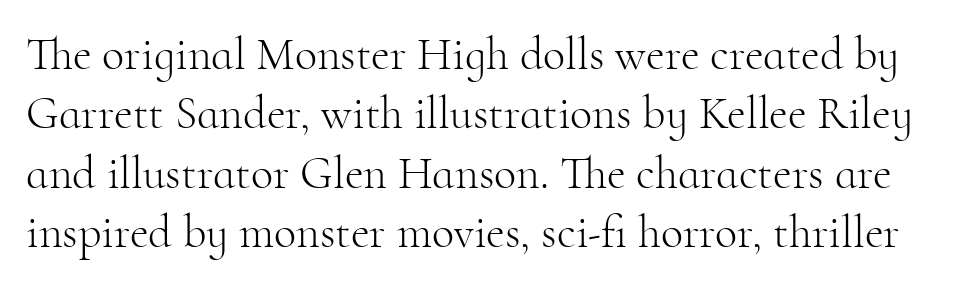
{"serif": "yes", "italic": "no", "bold": "no", "weight": "light", "width": "normal", "stroke_contrast": "high", "x_height": "small", "monospaced": "no", "underline": "no", "line_spacing": "normal", "line_spacing_ratio": 1.29, "letter_spacing": "normal", "letter_spacing_em": 0.0, "glyph_px": 46}
